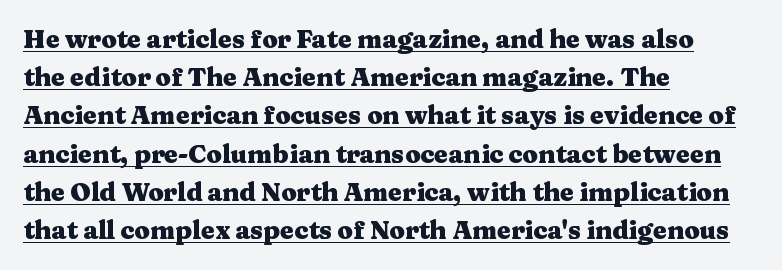
{"italic": "no", "bold": "yes", "underline": "yes", "align": "left", "line_spacing": "normal", "line_spacing_ratio": 1.53, "letter_spacing": "normal", "letter_spacing_em": 0.0, "glyph_px": 25}
